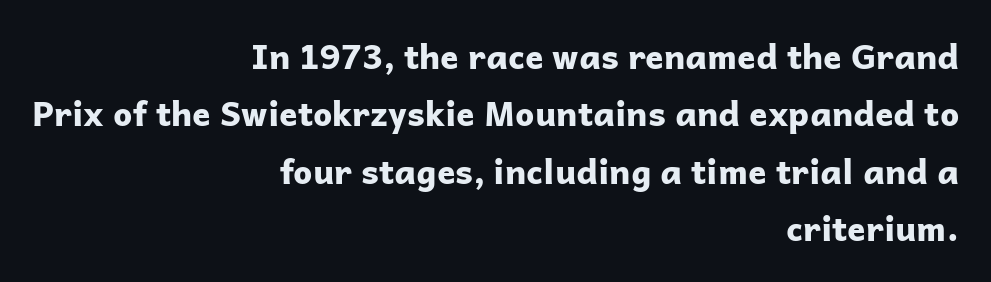
This block has exactly the height ordinary leading produces. Nothing unusual about the tracking: characters are spaced as the font intends. A bare baseline throughout the passage. The typesetting leans heavy: a genuine bold. The glyphs in this specimen are sans serif. Every row of glyphs terminates at an identical x-position on the right.
